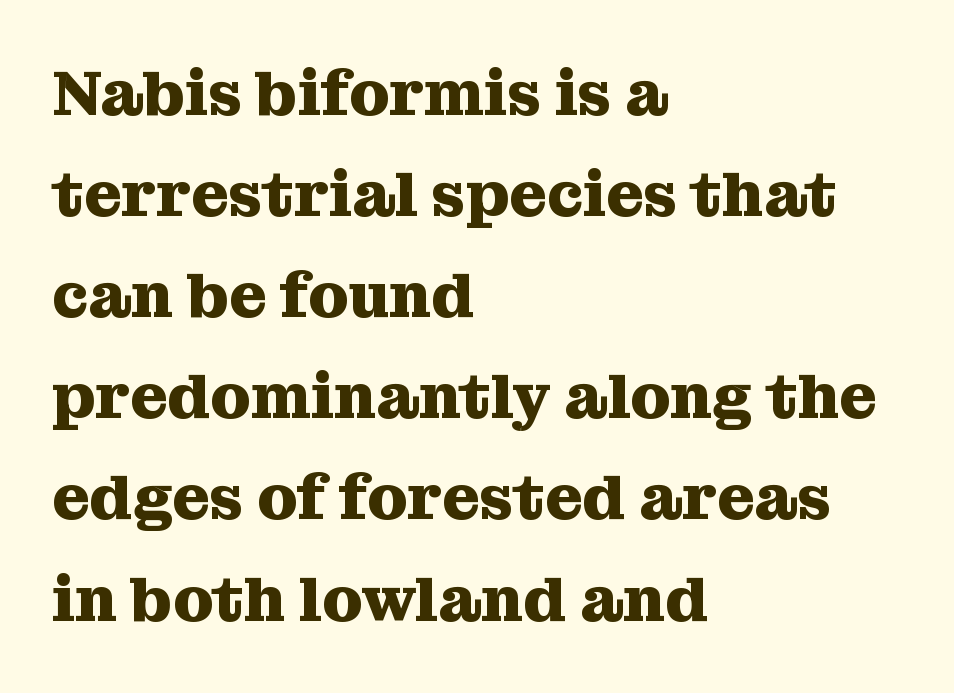
The image shows 64 px heavy serif type, upright; set left-aligned, normal line spacing (1.58x), normal letter spacing, not underlined; medium stroke contrast and a medium x-height.
